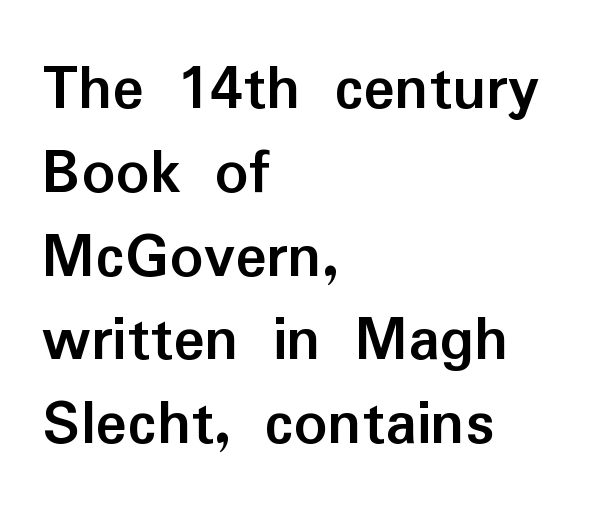
{"serif": "no", "italic": "no", "bold": "yes", "weight": "semibold", "width": "normal", "stroke_contrast": "low", "x_height": "medium", "monospaced": "no", "underline": "no", "align": "left", "line_spacing": "normal", "line_spacing_ratio": 1.27, "letter_spacing": "normal", "letter_spacing_em": 0.0, "glyph_px": 66}
